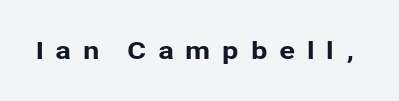
{"italic": "no", "underline": "no", "letter_spacing": "wide", "letter_spacing_em": 0.48, "glyph_px": 24}
